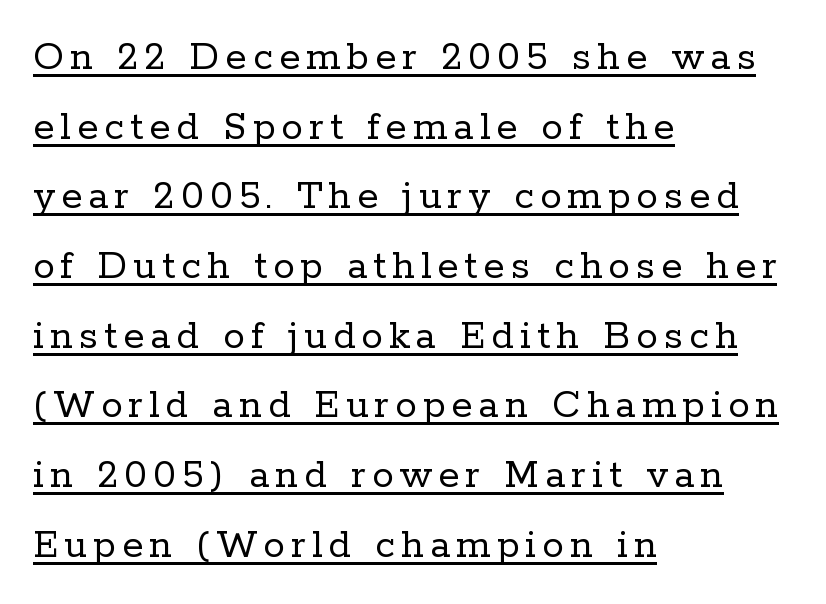
The rendering uses natural spacing where letterforms have individual widths. The passage shown stacks its lines at a standard gap. Leftover space on each line is placed entirely after the last word. The font family rendered here belongs to the serif group.
